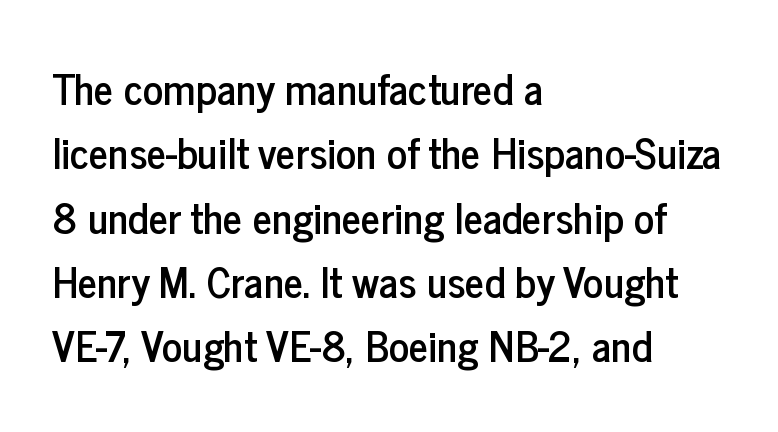
{"serif": "no", "italic": "no", "width": "condensed", "stroke_contrast": "low", "x_height": "medium", "monospaced": "no", "underline": "no", "align": "left", "line_spacing": "normal", "line_spacing_ratio": 1.53, "letter_spacing": "normal", "letter_spacing_em": 0.0, "glyph_px": 42}
